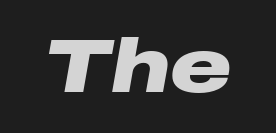
{"italic": "yes", "lean": "right", "slant_degrees": 10, "bold": "yes", "weight": "heavy", "width": "wide", "stroke_contrast": "low", "x_height": "medium", "monospaced": "no", "underline": "no", "letter_spacing": "normal", "letter_spacing_em": 0.0, "glyph_px": 76}
